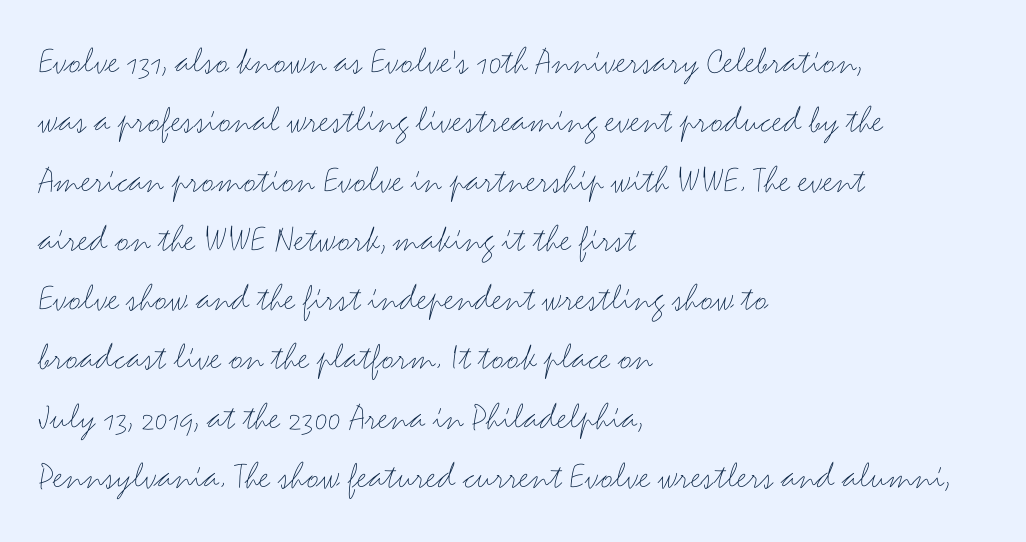
Typographically, this falls in the sans-serif category. Whoever set this chose a conventional vertical rhythm. The font sits on the lighter half of the weight spectrum, regular included. Is the block centered? No — it sits flush against the left margin. Check the space under the baseline: it is left empty.
